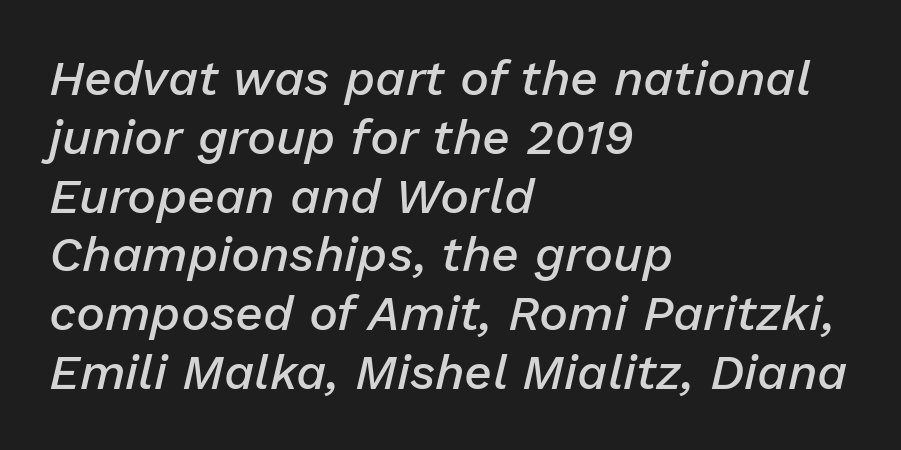
Each letter keeps its own natural width here, so spacing adapts to shape. Does extra space separate the letters? No, they use regular spacing. Has an underline been added? It has not. In terms of posture, this sample is oblique. Stroke thickness is moderately raised; the sample reads as semibold. This rendering uses left alignment, leaving the right contour irregular.
